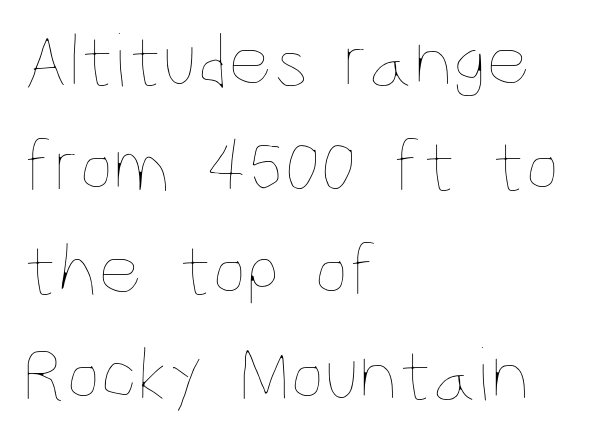
Q: Is the text bold? A: No.
Q: Is the text italic (slanted)? A: No, it is upright.
Q: Is the text underlined? A: No.
Q: How is the paragraph aligned? A: Left-aligned.
Q: Is the spacing between letters normal or unusually wide? A: Normal.
Q: Is the spacing between lines tight, normal or loose? A: Normal.
Q: Width (condensed, normal, or wide)? A: Condensed.
Q: Stroke contrast? A: Low.
Q: x-height? A: Large.
Q: Monospaced? A: No.
